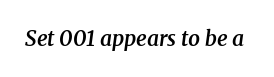
The image shows 21 px text type, italic (leaning right); set normal letter spacing, not underlined.
